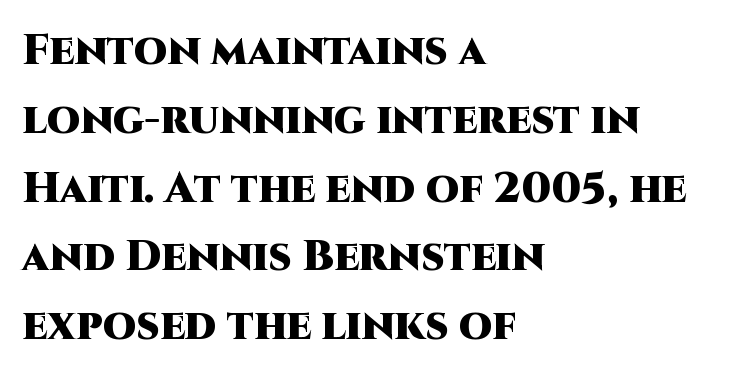
In terms of leading, this rendering sits right in the middle. The letters stand straight up with perfectly vertical stems. A bare baseline throughout the passage. Weight: bold. In CSS terms this would be text-align: left. The rendering uses natural spacing where letterforms have individual widths.
